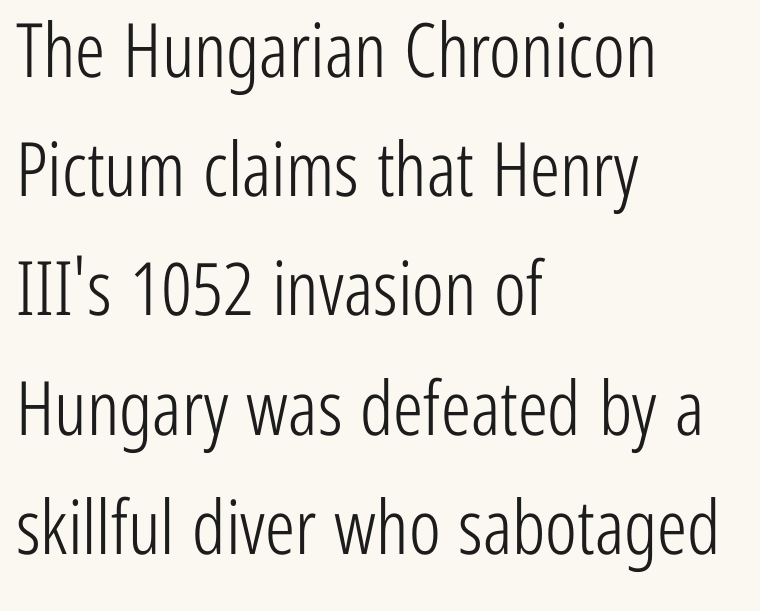
Q: Is the text bold? A: No.
Q: Is the text italic (slanted)? A: No, it is upright.
Q: Is the typeface a serif or a sans-serif typeface? A: Sans-serif.
Q: Is the text underlined? A: No.
Q: How is the paragraph aligned? A: Left-aligned.
Q: Is the spacing between letters normal or unusually wide? A: Normal.
Q: Is the spacing between lines tight, normal or loose? A: Normal.
Q: Width (condensed, normal, or wide)? A: Condensed.
Q: Stroke contrast? A: Low.
Q: x-height? A: Medium.
Q: Monospaced? A: No.
